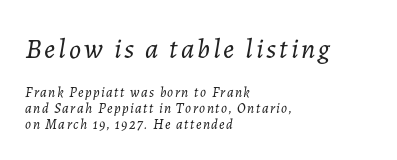
The image shows 28 px light type, italic (leaning right); set left-aligned, line spacing 1.16x, not underlined; the first (top) block is 2.0x larger; low stroke contrast and a medium x-height.
